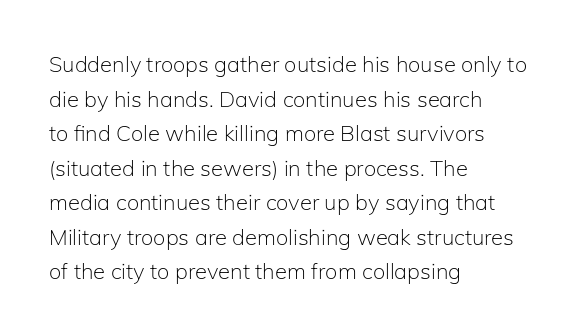
The image shows 22 px text type, upright; set left-aligned, normal line spacing (1.57x), normal letter spacing, not underlined.
